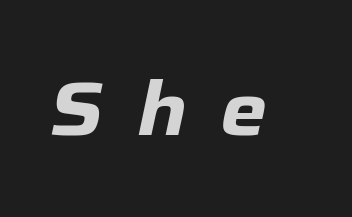
The image shows 75 px heavy type, italic (leaning right); set unusually wide letter spacing (+0.45 em), not underlined; low stroke contrast and a medium x-height.
